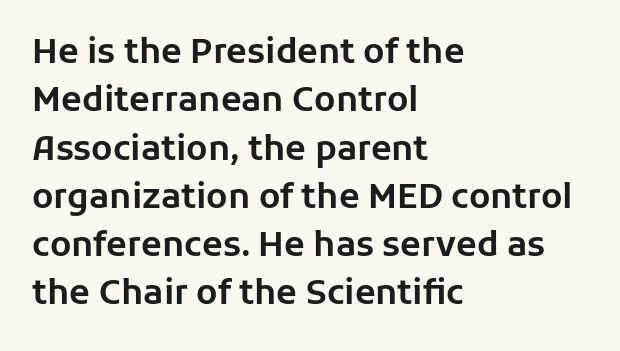
Plain, unruled lines of type. These lines were composed using upright roman letters. The face used here is proportionally spaced, like ordinary book or web type. In CSS terms this would be text-align: left. Summary of vertical rhythm: regular, with standard interline spacing. The letters carry no serifs — their stems end cleanly without finishing strokes.
